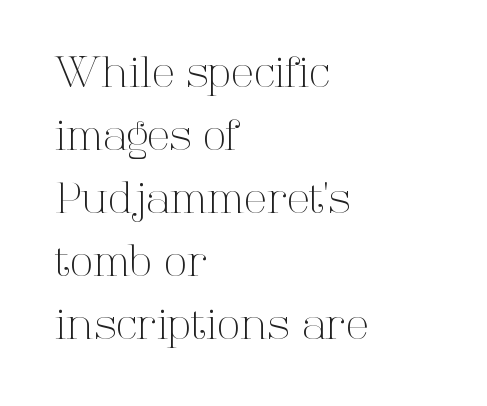
Q: Is the text bold? A: No.
Q: Is the text italic (slanted)? A: No, it is upright.
Q: Is the typeface a serif or a sans-serif typeface? A: Serif.
Q: Is the text underlined? A: No.
Q: How is the paragraph aligned? A: Left-aligned.
Q: Is the spacing between letters normal or unusually wide? A: Normal.
Q: Is the spacing between lines tight, normal or loose? A: Normal.
Q: Width (condensed, normal, or wide)? A: Normal.
Q: Stroke contrast? A: High.
Q: x-height? A: Medium.
Q: Monospaced? A: No.
